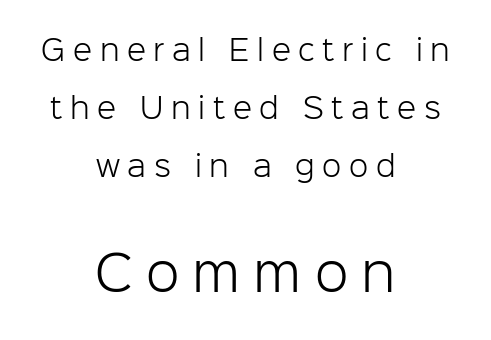
Q: Is the text bold? A: No.
Q: Is the text italic (slanted)? A: No, it is upright.
Q: Is the typeface a serif or a sans-serif typeface? A: Sans-serif.
Q: Is the text underlined? A: No.
Q: How is the paragraph aligned? A: Centered.
Q: Is the spacing between letters normal or unusually wide? A: Unusually wide.
Q: Is the spacing between lines tight, normal or loose? A: Loose.
Q: Which block of text is set in a larger size, the first (top) or the second (bottom)? A: The second (bottom) one.
Q: Width (condensed, normal, or wide)? A: Normal.
Q: Stroke contrast? A: Low.
Q: x-height? A: Medium.
Q: Monospaced? A: No.
